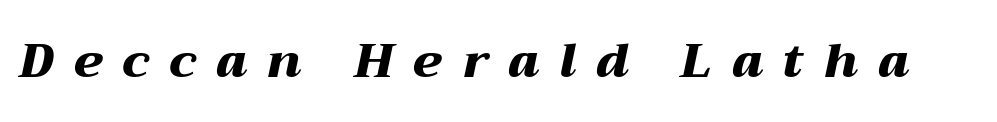
Q: Is the text bold? A: Yes.
Q: Is the text italic (slanted)? A: Yes, it leans right by about 12 degrees.
Q: Is the text underlined? A: No.
Q: Is the spacing between letters normal or unusually wide? A: Unusually wide.
Q: Width (condensed, normal, or wide)? A: Wide.
Q: Stroke contrast? A: Medium.
Q: x-height? A: Medium.
Q: Monospaced? A: No.
